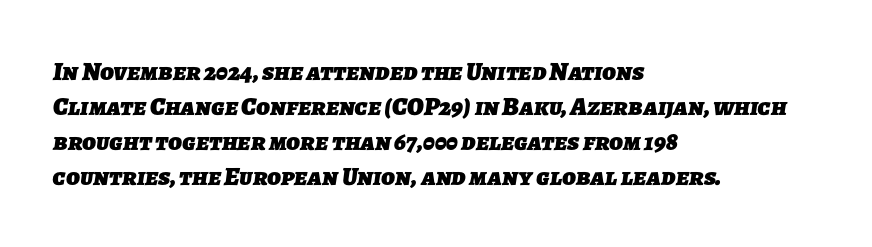
The image shows 26 px bold type; set left-aligned, normal line spacing (1.34x), normal letter spacing, not underlined.
